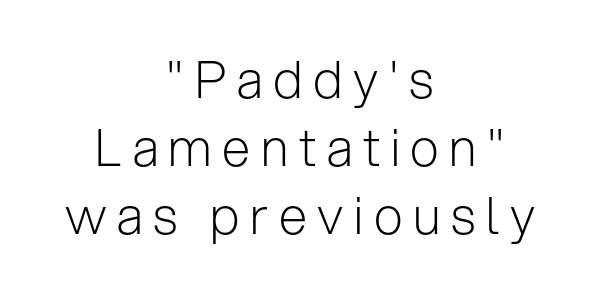
{"serif": "no", "italic": "no", "bold": "no", "weight": "light", "width": "normal", "stroke_contrast": "low", "x_height": "medium", "monospaced": "no", "underline": "no", "align": "center", "line_spacing": "normal", "line_spacing_ratio": 1.33, "letter_spacing": "wide", "letter_spacing_em": 0.21, "glyph_px": 51}
